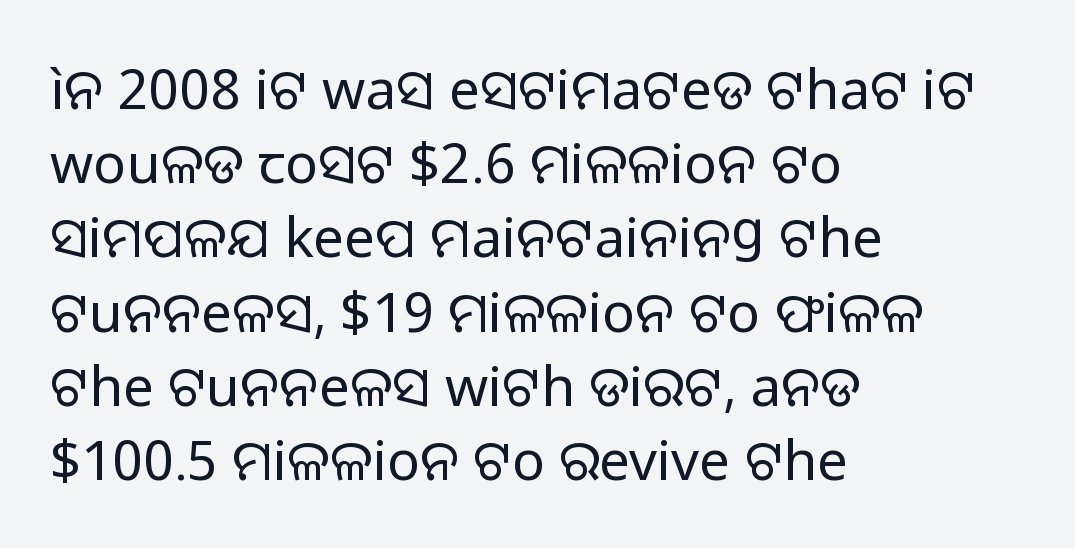
{"serif": "no", "italic": "no", "bold": "no", "weight": "regular", "width": "normal", "stroke_contrast": "low", "x_height": "medium", "monospaced": "no", "underline": "no", "align": "left", "line_spacing": "normal", "line_spacing_ratio": 1.35, "letter_spacing": "normal", "letter_spacing_em": 0.0, "glyph_px": 55}
